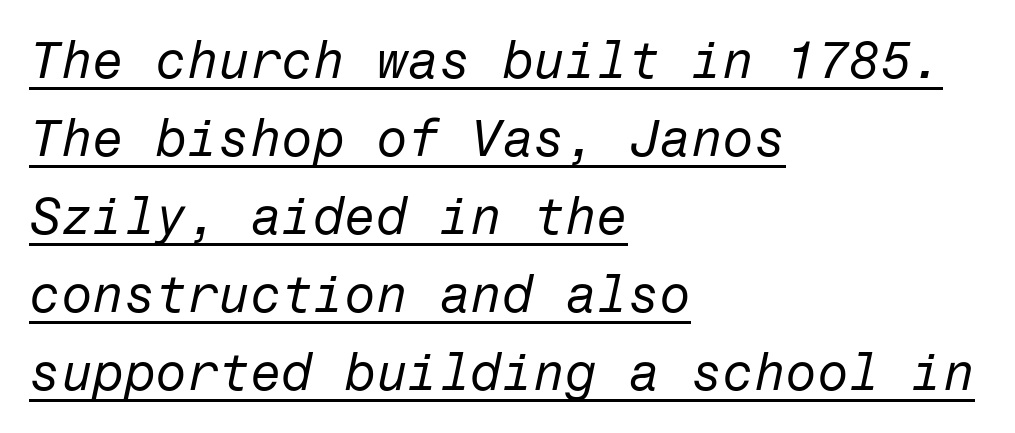
Where is the straight margin? On the left. The font's italic variant was chosen for this text. Is the type heavy? It reads as light-to-regular instead. Students, observe: this is what conventionally led text looks like.
